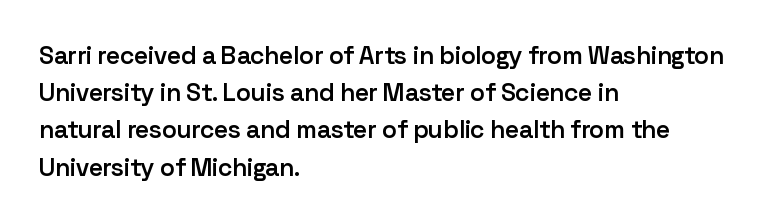
{"italic": "no", "bold": "semi", "underline": "no", "align": "left", "line_spacing": "normal", "line_spacing_ratio": 1.49, "letter_spacing": "normal", "letter_spacing_em": 0.0, "glyph_px": 25}
